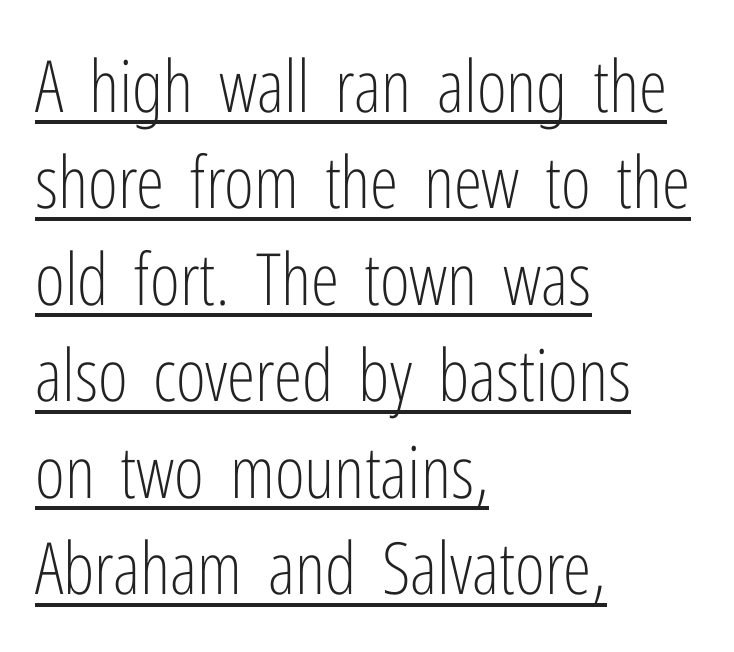
{"serif": "no", "italic": "no", "bold": "no", "weight": "light", "width": "condensed", "stroke_contrast": "low", "x_height": "medium", "monospaced": "no", "underline": "yes", "align": "left", "line_spacing": "normal", "line_spacing_ratio": 1.34, "letter_spacing": "normal", "letter_spacing_em": 0.0, "glyph_px": 72}
